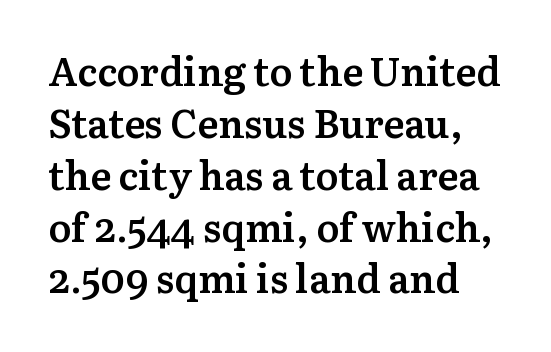
Q: Is the text bold? A: Semi-bold.
Q: Is the text italic (slanted)? A: No, it is upright.
Q: Is the typeface a serif or a sans-serif typeface? A: Serif.
Q: Is the text underlined? A: No.
Q: Is the spacing between letters normal or unusually wide? A: Normal.
Q: Is the spacing between lines tight, normal or loose? A: Normal.
Q: Width (condensed, normal, or wide)? A: Normal.
Q: Stroke contrast? A: Medium.
Q: x-height? A: Medium.
Q: Monospaced? A: No.
